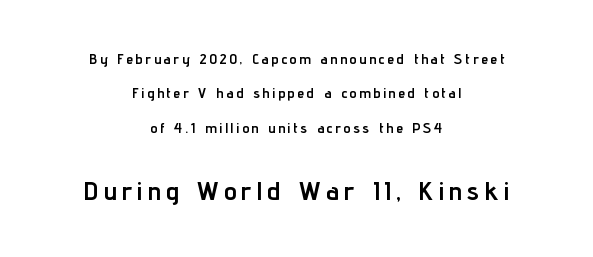
The image shows 26 px bold type, upright; set centered, loose line spacing (2.45x), unusually wide letter spacing (+0.2 em), not underlined; the second (bottom) block is 1.86x larger.
